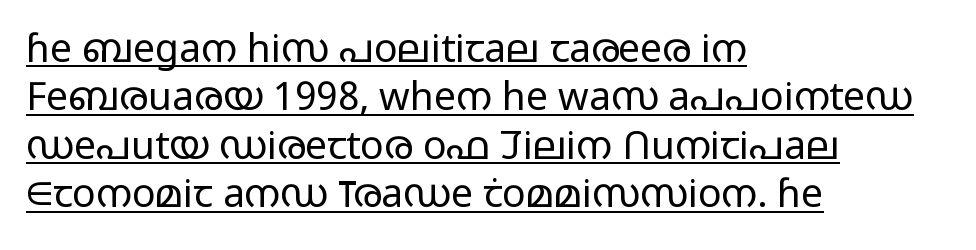
{"serif": "no", "italic": "no", "bold": "no", "weight": "light", "width": "wide", "stroke_contrast": "low", "x_height": "medium", "monospaced": "no", "underline": "yes", "align": "left", "line_spacing_ratio": 1.24, "letter_spacing": "normal", "letter_spacing_em": 0.0, "glyph_px": 39}
